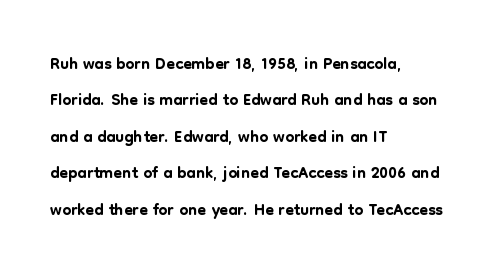
Q: Is the text italic (slanted)? A: No, it is upright.
Q: Is the text underlined? A: No.
Q: How is the paragraph aligned? A: Left-aligned.
Q: Is the spacing between letters normal or unusually wide? A: Normal.
Q: Is the spacing between lines tight, normal or loose? A: Normal.
